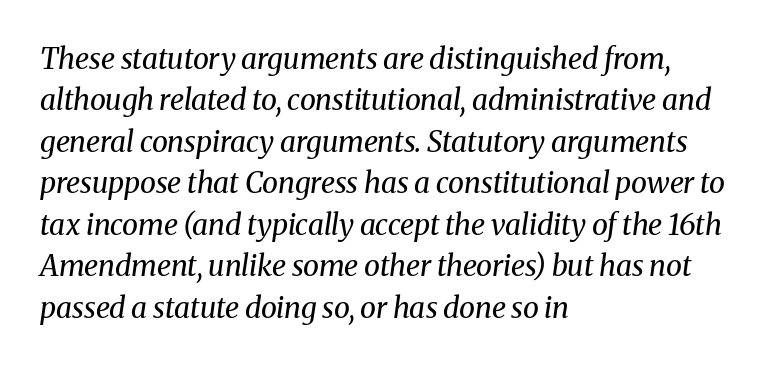
Q: Is the text bold? A: No.
Q: Is the text italic (slanted)? A: Yes, it leans right by about 8 degrees.
Q: Is the typeface a serif or a sans-serif typeface? A: Serif.
Q: Is the text underlined? A: No.
Q: How is the paragraph aligned? A: Left-aligned.
Q: Is the spacing between letters normal or unusually wide? A: Normal.
Q: Is the spacing between lines tight, normal or loose? A: Normal.
Q: Width (condensed, normal, or wide)? A: Normal.
Q: Stroke contrast? A: Medium.
Q: x-height? A: Medium.
Q: Monospaced? A: No.
